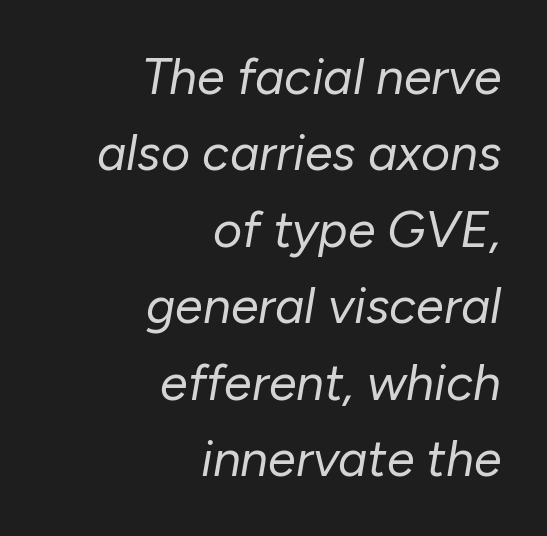
{"italic": "yes", "lean": "right", "slant_degrees": 10, "bold": "no", "weight": "regular", "width": "normal", "stroke_contrast": "low", "x_height": "medium", "monospaced": "no", "underline": "no", "align": "right", "line_spacing": "normal", "line_spacing_ratio": 1.53, "letter_spacing": "normal", "letter_spacing_em": 0.0, "glyph_px": 50}
